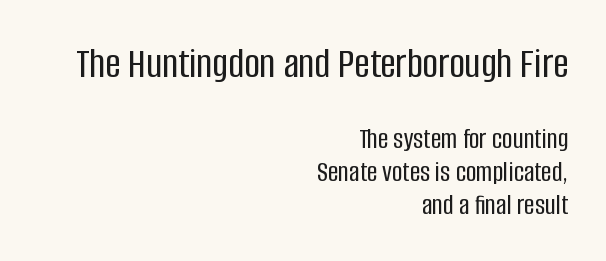
Q: Is the text italic (slanted)? A: No, it is upright.
Q: Is the typeface a serif or a sans-serif typeface? A: Sans-serif.
Q: Is the text underlined? A: No.
Q: How is the paragraph aligned? A: Right-aligned.
Q: Is the spacing between letters normal or unusually wide? A: Normal.
Q: Is the spacing between lines tight, normal or loose? A: Tight.
Q: Which block of text is set in a larger size, the first (top) or the second (bottom)? A: The first (top) one.
Q: Width (condensed, normal, or wide)? A: Condensed.
Q: Stroke contrast? A: Low.
Q: x-height? A: Large.
Q: Monospaced? A: No.
